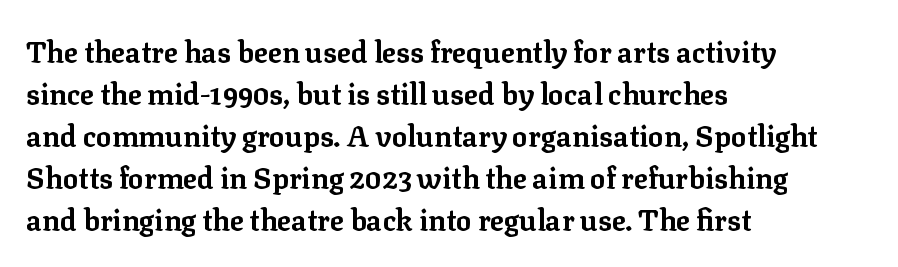
You could call the tracking neutral — neither tight nor loose. This sample uses a serif face. A dark, heavy texture on the line: the type is bold. Just letters on the line, the space beneath them empty.
